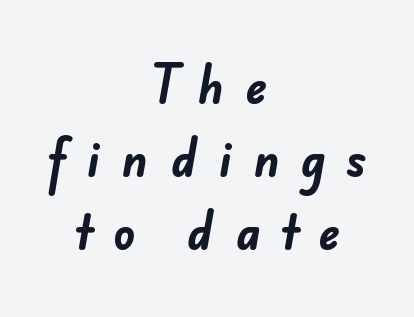
{"serif": "no", "bold": "yes", "weight": "bold", "width": "normal", "stroke_contrast": "low", "x_height": "small", "monospaced": "no", "underline": "no", "align": "center", "line_spacing": "normal", "line_spacing_ratio": 1.62, "letter_spacing": "wide", "letter_spacing_em": 0.48, "glyph_px": 45}
